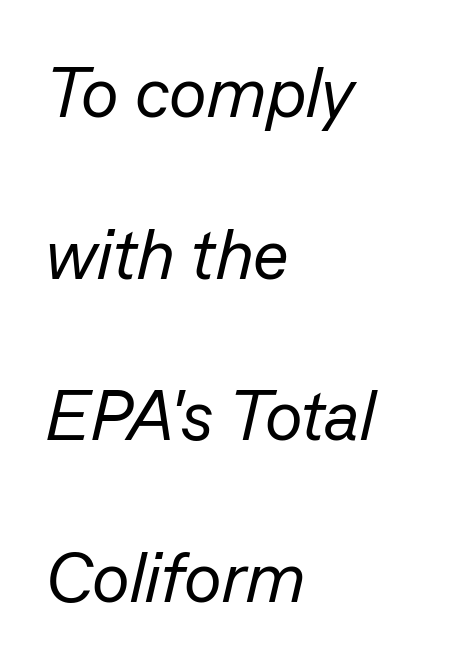
The image shows 70 px regular-weight type, italic (leaning right); set left-aligned, loose line spacing (2.31x), normal letter spacing, not underlined; low stroke contrast and a medium x-height.
